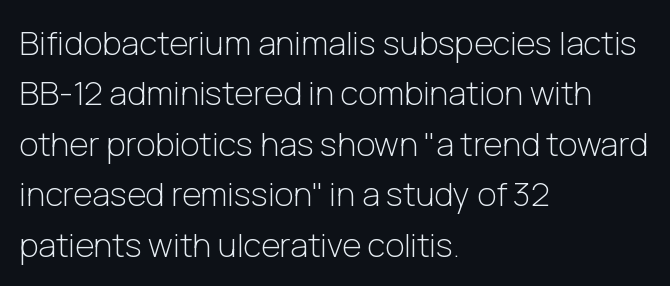
Weight class: somewhere from thin through regular. Honestly, the row spacing looks completely unremarkable. This sample has the flowing, uneven cadence of proportional lettering. A typesetter would call this zero additional tracking. Typeset ragged right — the left edge is the straight one. Honestly, there is no underline to notice here at all.
